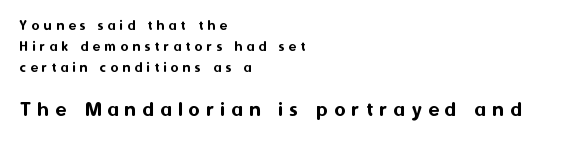
{"italic": "no", "underline": "no", "align": "left", "line_spacing": "normal", "line_spacing_ratio": 1.41, "letter_spacing": "wide", "letter_spacing_em": 0.29, "larger_block": "second", "size_ratio": 1.47, "glyph_px": 22}
